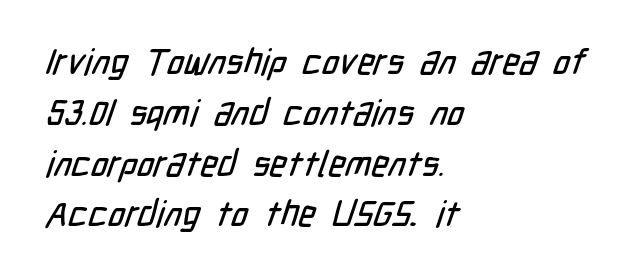
This rendering employs a face without finishing strokes, i.e., a sans-serif. Horizontal alignment here is leftward, the default for most running prose. What's the leading like? Ordinary, nothing unusual. Each letter keeps its own natural width here, so spacing adapts to shape. The letters sit at their default tracking, neither squeezed nor spread. Each row of text sits above clean, open space.
